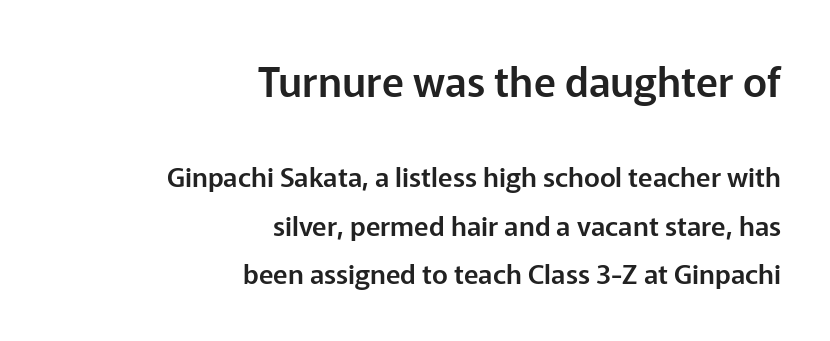
Q: Is the text italic (slanted)? A: No, it is upright.
Q: Is the typeface a serif or a sans-serif typeface? A: Sans-serif.
Q: Is the text underlined? A: No.
Q: How is the paragraph aligned? A: Right-aligned.
Q: Is the spacing between letters normal or unusually wide? A: Normal.
Q: Which block of text is set in a larger size, the first (top) or the second (bottom)? A: The first (top) one.
Q: Width (condensed, normal, or wide)? A: Normal.
Q: Stroke contrast? A: Low.
Q: x-height? A: Medium.
Q: Monospaced? A: No.
